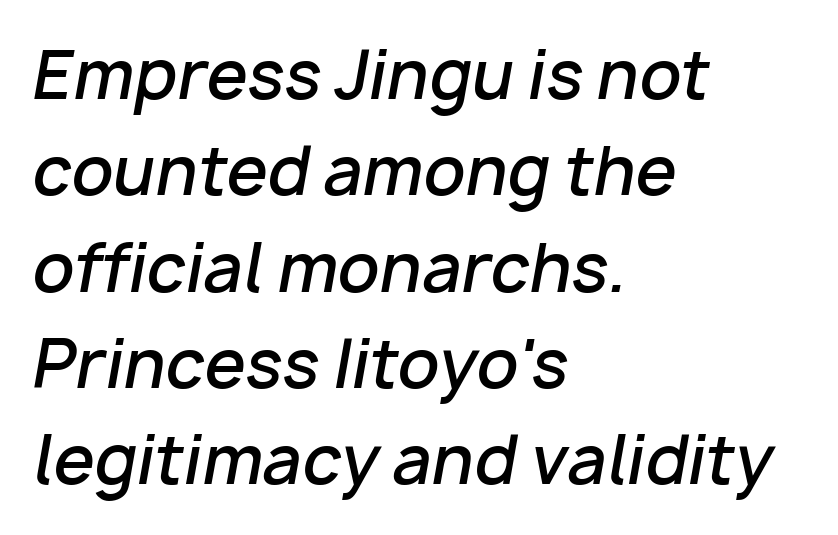
Q: Is the text bold? A: Semi-bold.
Q: Is the text italic (slanted)? A: Yes, it leans right by about 10 degrees.
Q: Is the text underlined? A: No.
Q: How is the paragraph aligned? A: Left-aligned.
Q: Is the spacing between letters normal or unusually wide? A: Normal.
Q: Is the spacing between lines tight, normal or loose? A: Normal.
Q: Width (condensed, normal, or wide)? A: Normal.
Q: Stroke contrast? A: Low.
Q: x-height? A: Medium.
Q: Monospaced? A: No.
